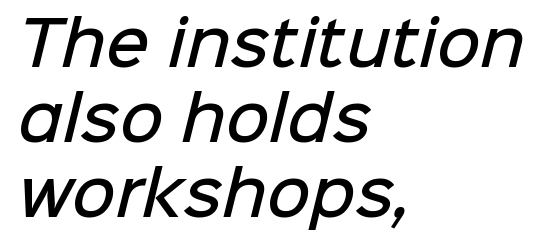
This sample has the flowing, uneven cadence of proportional lettering. The rendering keeps characters at their native spacing. Caption: multi-line text, flush left, ragged right. A bare baseline throughout the passage. Stroke thickness is moderately raised; the sample reads as semibold.
